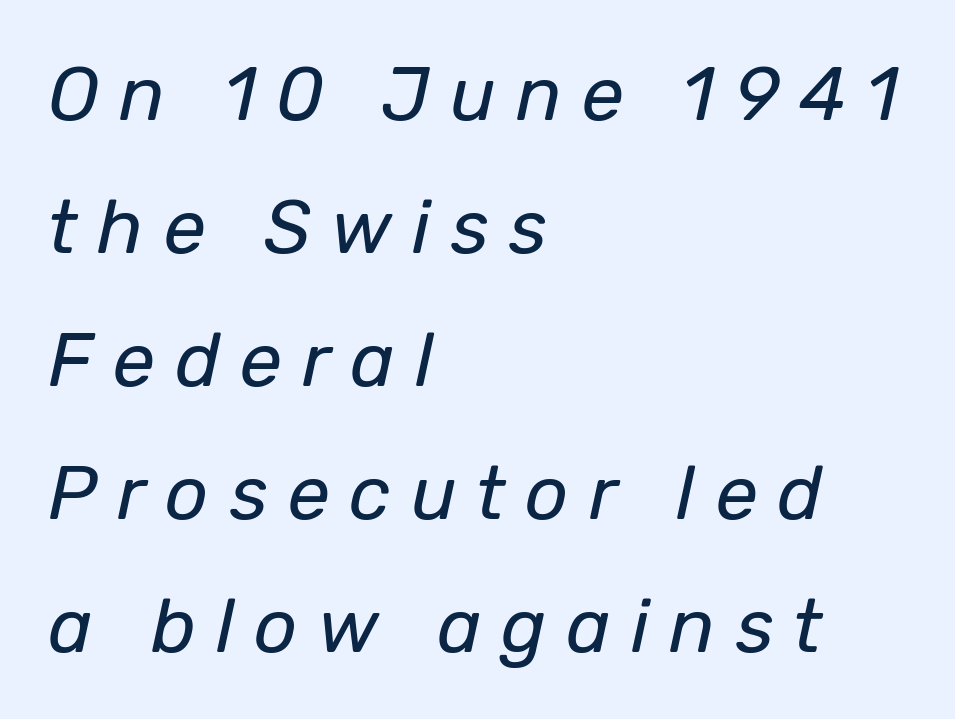
The image shows 76 px regular-weight type, italic (leaning right); set left-aligned, line spacing 1.75x, unusually wide letter spacing (+0.26 em), not underlined; low stroke contrast and a medium x-height.
